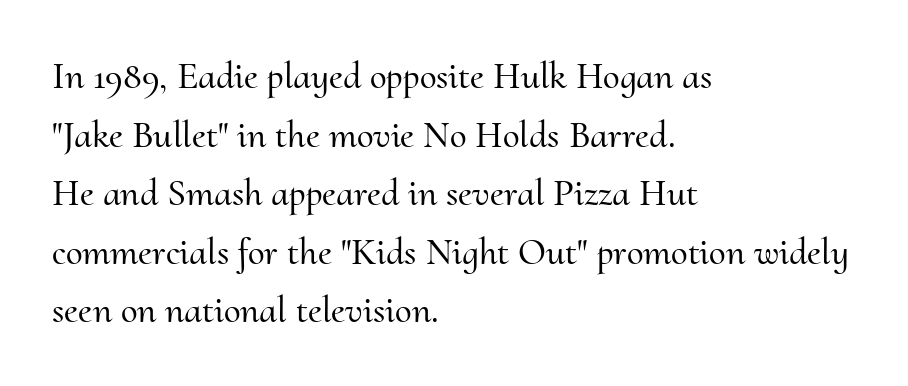
{"serif": "yes", "italic": "no", "width": "normal", "stroke_contrast": "medium", "x_height": "small", "monospaced": "no", "underline": "no", "align": "left", "line_spacing": "normal", "line_spacing_ratio": 1.54, "letter_spacing": "normal", "letter_spacing_em": 0.0, "glyph_px": 38}
